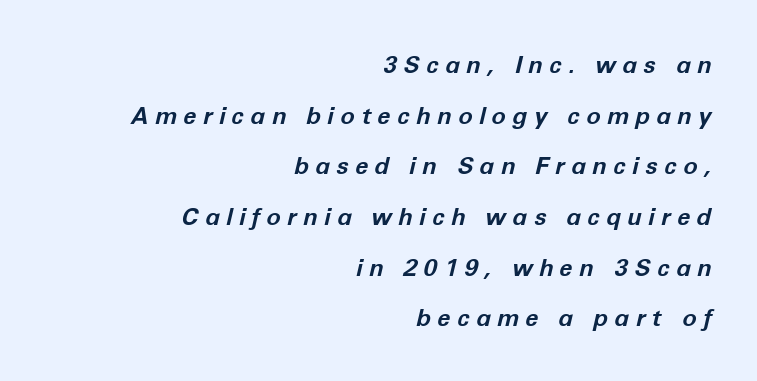
The vertical gap from one line to the next is large. Emphasis-style slanted type is in use. Which margin do the lines hug? The right one — the left edge is uneven. Is the type bold? Yes — the strokes are clearly thick and heavy. The words here are not underlined.
